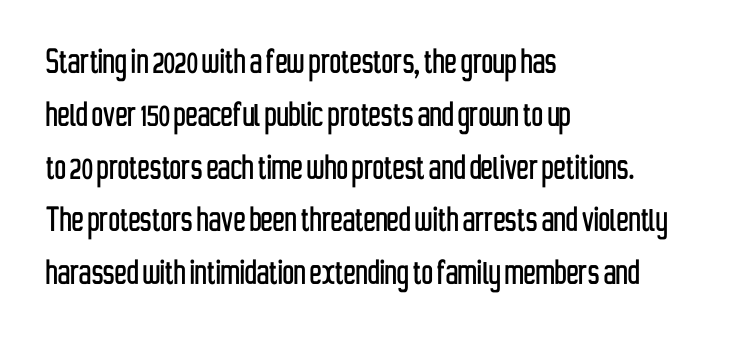
Note the varied advance widths — an 'i' is clearly narrower than an 'm'. Descenders are the only things crossing below the line. Honestly, the letter spacing is just normal — you wouldn't notice it. The font family rendered here belongs to the sans-serif group. Teacher's note: observe the even left margin — that is flush-left alignment. Designer's note — italics off, roman on.
